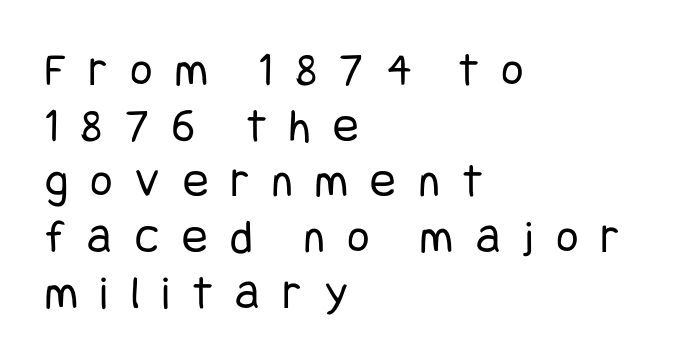
{"serif": "no", "italic": "no", "bold": "no", "weight": "regular", "width": "condensed", "stroke_contrast": "low", "x_height": "large", "underline": "no", "align": "left", "line_spacing_ratio": 1.16, "letter_spacing": "wide", "letter_spacing_em": 0.47, "glyph_px": 48}
